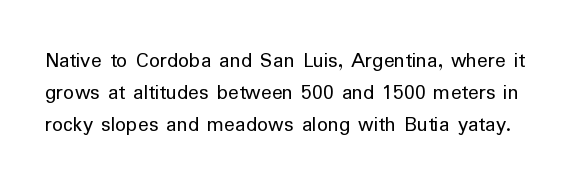
The image shows 22 px text type, upright; set normal line spacing (1.46x), normal letter spacing, not underlined.
